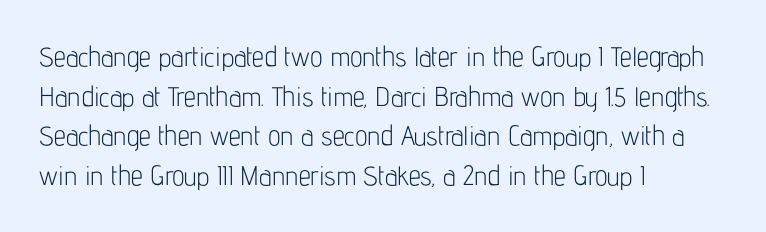
Q: Is the text bold? A: No.
Q: Is the text italic (slanted)? A: No, it is upright.
Q: Is the text underlined? A: No.
Q: How is the paragraph aligned? A: Left-aligned.
Q: Is the spacing between letters normal or unusually wide? A: Normal.
Q: Is the spacing between lines tight, normal or loose? A: Normal.
